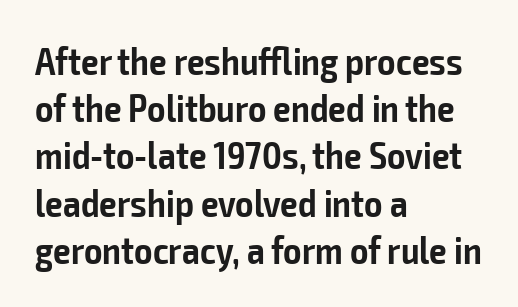
The image shows 39 px semibold, condensed sans-serif type, upright; set left-aligned, line spacing 1.21x, normal letter spacing, not underlined; low stroke contrast and a medium x-height.
